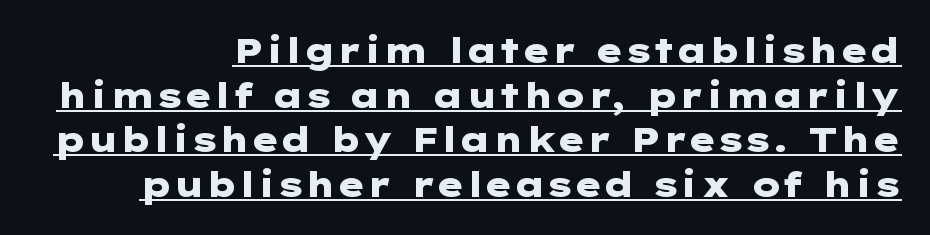
The letterforms sit shoulder to shoulder at normal distance. Style check: upright. Alignment: flush right. Vertical spacing — default. Underlined type.
